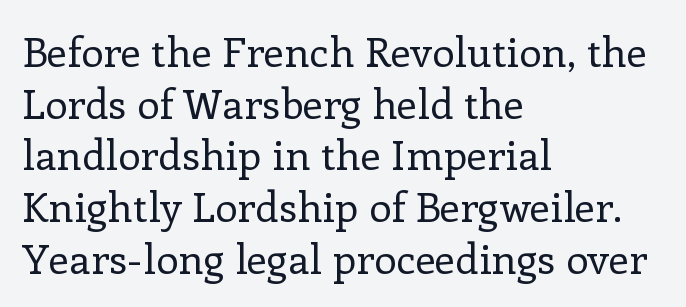
The image shows 41 px regular-weight serif type, upright; set left-aligned, normal line spacing (1.26x), normal letter spacing, not underlined; low stroke contrast and a medium x-height.
